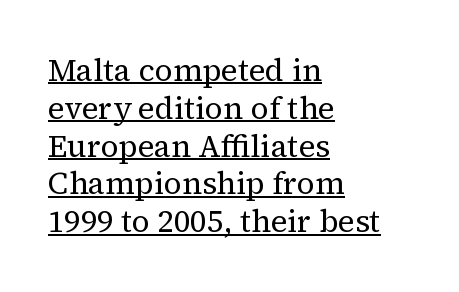
Q: Is the text bold? A: No.
Q: Is the text italic (slanted)? A: No, it is upright.
Q: Is the typeface a serif or a sans-serif typeface? A: Serif.
Q: Is the text underlined? A: Yes.
Q: How is the paragraph aligned? A: Left-aligned.
Q: Is the spacing between letters normal or unusually wide? A: Normal.
Q: Width (condensed, normal, or wide)? A: Normal.
Q: Stroke contrast? A: Medium.
Q: x-height? A: Medium.
Q: Monospaced? A: No.
